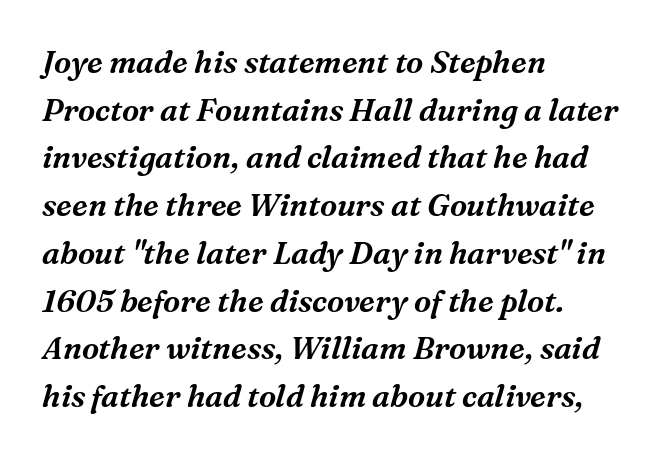
Q: Is the text italic (slanted)? A: Yes, it leans right by about 16 degrees.
Q: Is the typeface a serif or a sans-serif typeface? A: Serif.
Q: Is the text underlined? A: No.
Q: How is the paragraph aligned? A: Left-aligned.
Q: Is the spacing between letters normal or unusually wide? A: Normal.
Q: Is the spacing between lines tight, normal or loose? A: Normal.
Q: Width (condensed, normal, or wide)? A: Normal.
Q: Stroke contrast? A: Medium.
Q: x-height? A: Medium.
Q: Monospaced? A: No.
